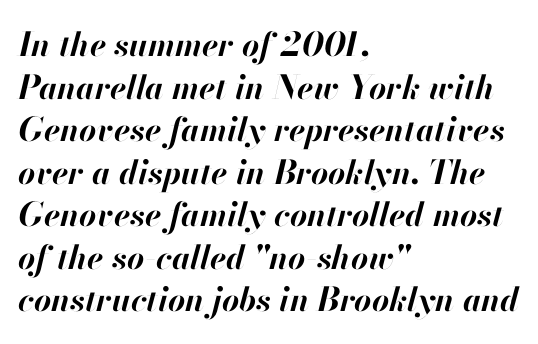
This rendering leaves character spacing at its baseline value. Chunky letters — that's bold for sure. These lines sit exactly where default settings would place them. If you drew a line through each stem, it would be angled. Think of a printed novel: that variable character pitch is what you see here. Nobody drew a line under any word here.
